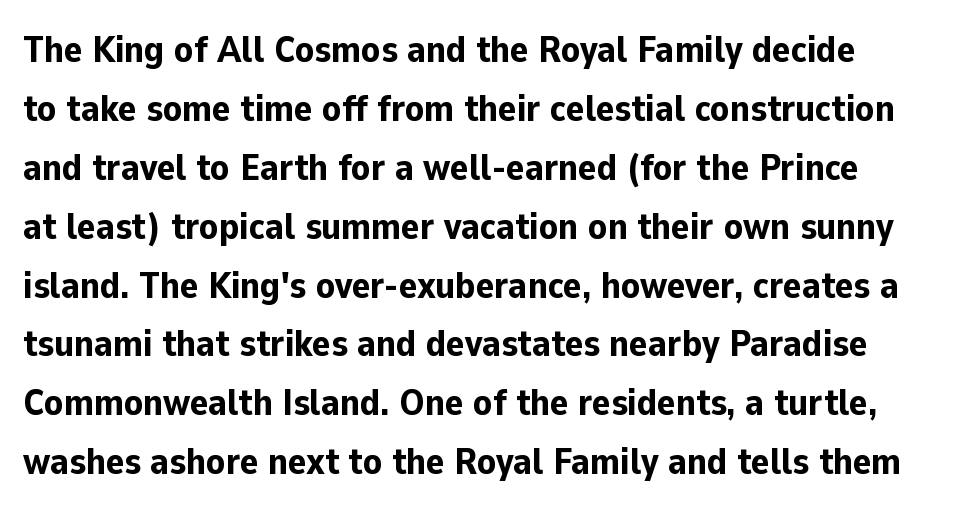
Posture: straight, roman, zero tilt. The letters advance in unequal steps, a hallmark of proportional type. Nobody drew a line under any word here. These lines sit exactly where default settings would place them. The passage shown is typeset with a sans-serif family.
